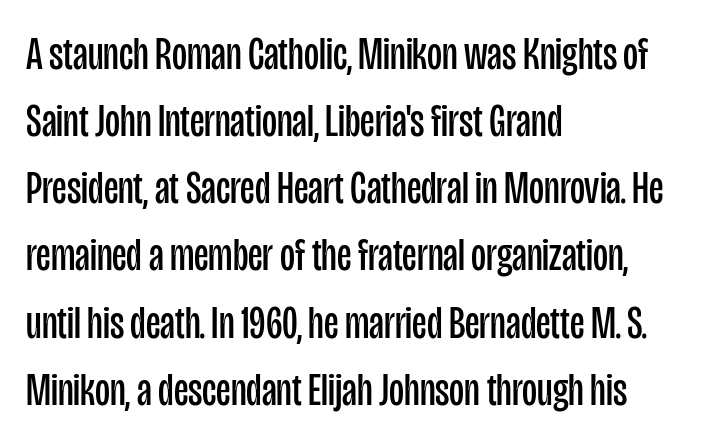
Q: Is the text bold? A: No.
Q: Is the text italic (slanted)? A: No, it is upright.
Q: Is the typeface a serif or a sans-serif typeface? A: Sans-serif.
Q: Is the text underlined? A: No.
Q: How is the paragraph aligned? A: Left-aligned.
Q: Is the spacing between letters normal or unusually wide? A: Normal.
Q: Is the spacing between lines tight, normal or loose? A: Normal.
Q: Width (condensed, normal, or wide)? A: Condensed.
Q: Stroke contrast? A: Low.
Q: x-height? A: Large.
Q: Monospaced? A: No.
